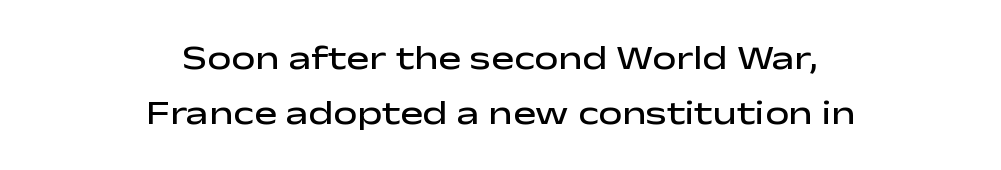
The image shows 34 px semibold, wide sans-serif type, upright; set centered, normal line spacing (1.63x), normal letter spacing, not underlined; low stroke contrast and a medium x-height.
